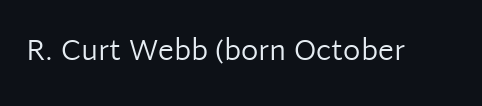
{"serif": "no", "italic": "no", "bold": "no", "weight": "regular", "width": "normal", "stroke_contrast": "low", "x_height": "medium", "monospaced": "no", "underline": "no", "letter_spacing": "normal", "letter_spacing_em": 0.0, "glyph_px": 29}
